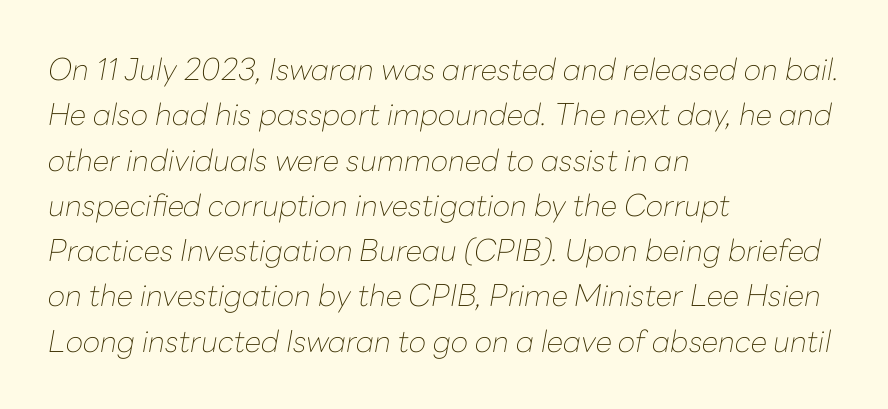
The image shows 30 px thin type, italic (leaning right); set left-aligned, normal line spacing (1.51x), normal letter spacing, not underlined; low stroke contrast and a medium x-height.
